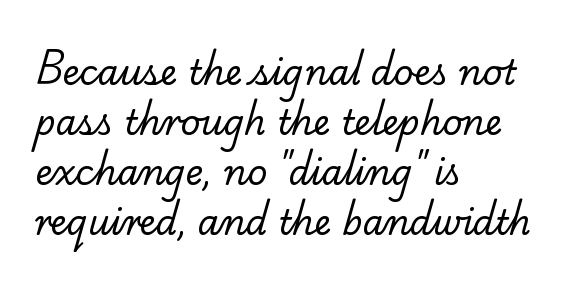
Casual observation: everything's shoved over to the left. Proportional: the letters do not fall into vertical columns. Is the type heavy? It reads as light-to-regular instead. Has an underline been added? It has not.
